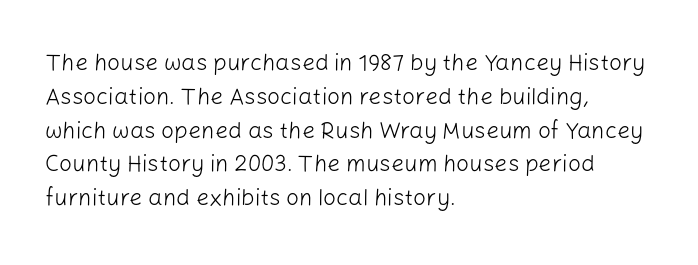
Just letters on the line, the space beneath them empty. Evenly set lines give the paragraph a standard silhouette. Heft: none added — not bold. Notice how the passage keeps a crisp vertical edge on the left only. No extra tracking has been applied to these lines. A roman cut, with each character standing at attention.
